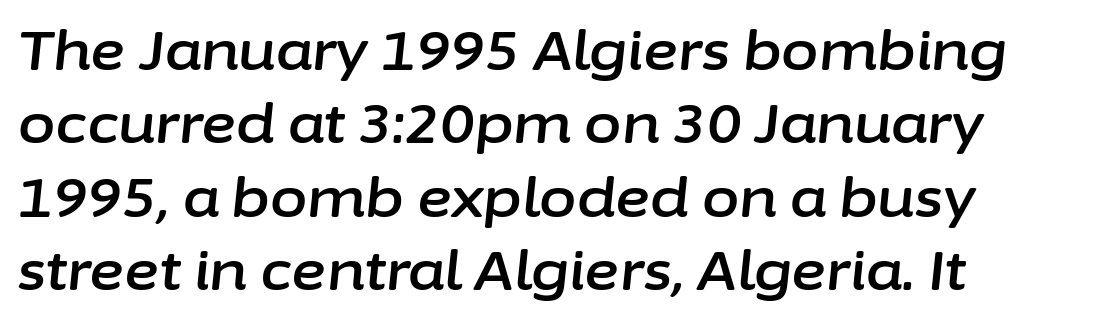
Q: Is the text italic (slanted)? A: Yes, it leans right by about 6 degrees.
Q: Is the text underlined? A: No.
Q: How is the paragraph aligned? A: Left-aligned.
Q: Is the spacing between letters normal or unusually wide? A: Normal.
Q: Is the spacing between lines tight, normal or loose? A: Normal.
Q: Width (condensed, normal, or wide)? A: Normal.
Q: Stroke contrast? A: Low.
Q: x-height? A: Medium.
Q: Monospaced? A: No.
